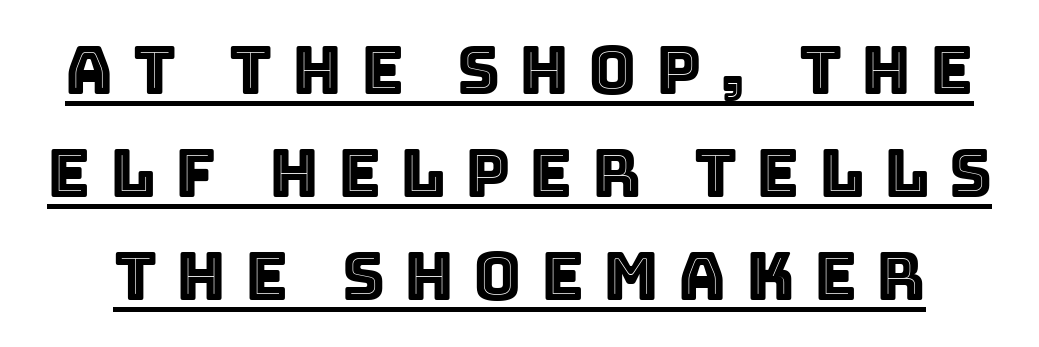
Each new line begins a customary step beneath the previous one. Each letter keeps its own natural width here, so spacing adapts to shape. The face used here is rendered with a markedly widened letterfit. Glance below the letters and you will spot a drawn line.
